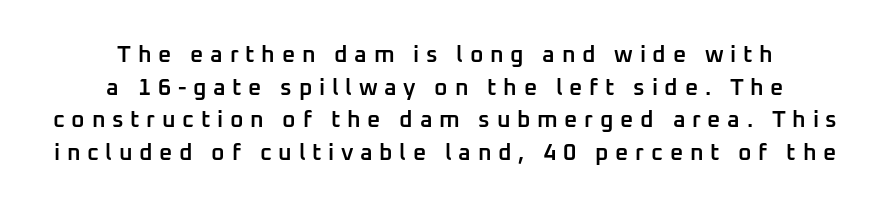
The image shows 23 px text type, upright; set centered, normal line spacing (1.42x), unusually wide letter spacing (+0.29 em), not underlined.
